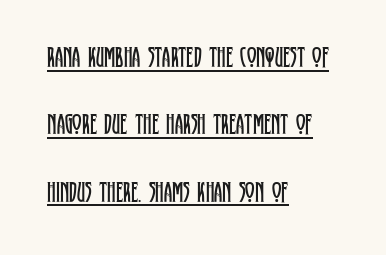
{"serif": "yes", "italic": "no", "bold": "no", "weight": "regular", "width": "condensed", "stroke_contrast": "low", "x_height": "large", "monospaced": "no", "underline": "yes", "align": "left", "line_spacing": "loose", "line_spacing_ratio": 2.32, "letter_spacing": "normal", "letter_spacing_em": 0.0, "glyph_px": 29}
